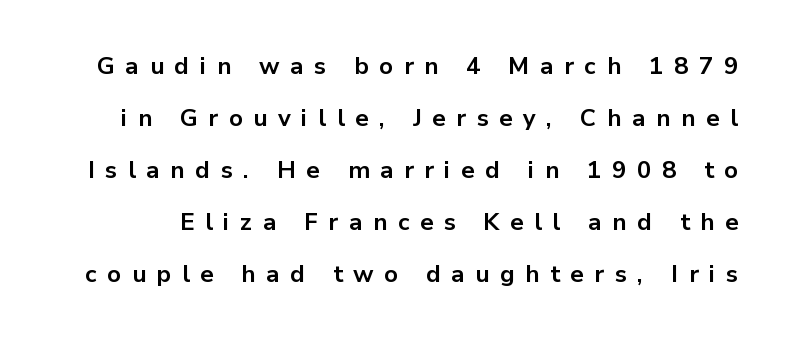
The image shows 24 px bold type, upright; set loose line spacing (2.17x), unusually wide letter spacing (+0.44 em), not underlined.
